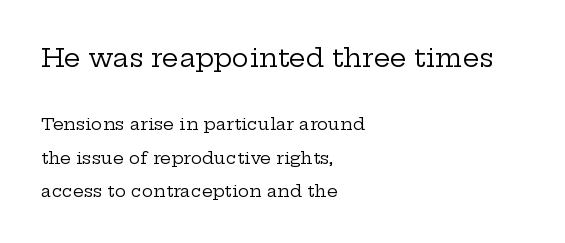
Ordinary non-slanted type is in use. The passage shown begins with its larger block and ends with its smaller one. Reading down the column, the eye jumps a long way to each next line. Honestly, the letter spacing is just normal — you wouldn't notice it. Does the copy run flush right? No — it runs flush left.
